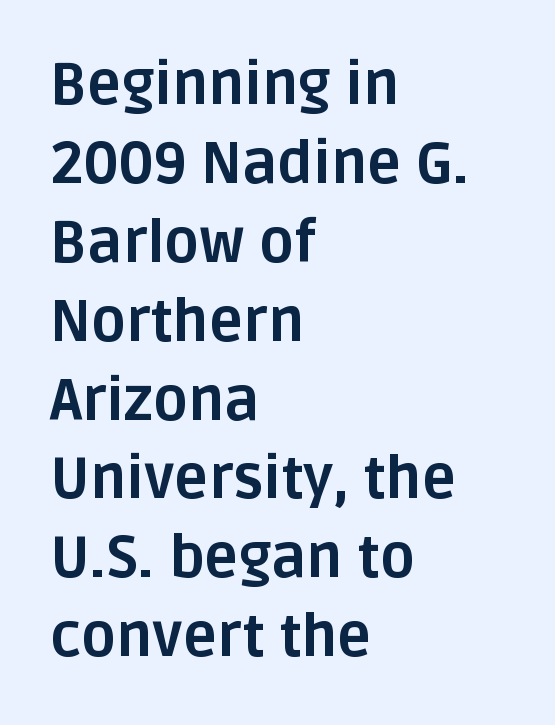
{"serif": "no", "italic": "no", "bold": "yes", "weight": "bold", "width": "normal", "stroke_contrast": "low", "x_height": "large", "monospaced": "no", "underline": "no", "align": "left", "line_spacing": "normal", "line_spacing_ratio": 1.36, "letter_spacing": "normal", "letter_spacing_em": 0.0, "glyph_px": 58}
